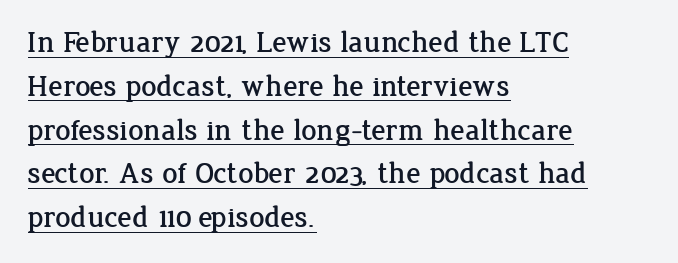
Q: Is the text italic (slanted)? A: No, it is upright.
Q: Is the typeface a serif or a sans-serif typeface? A: Serif.
Q: Is the text underlined? A: Yes.
Q: How is the paragraph aligned? A: Left-aligned.
Q: Is the spacing between letters normal or unusually wide? A: Normal.
Q: Is the spacing between lines tight, normal or loose? A: Normal.
Q: Width (condensed, normal, or wide)? A: Normal.
Q: Stroke contrast? A: Low.
Q: x-height? A: Medium.
Q: Monospaced? A: No.
